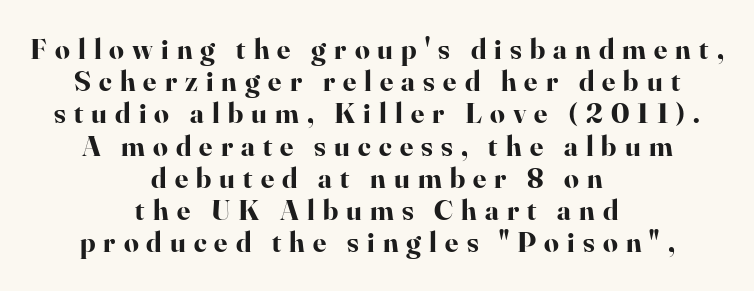
The image shows 29 px bold serif type, upright; set centered, tight line spacing (1.11x), unusually wide letter spacing (+0.28 em), not underlined; high stroke contrast and a small x-height.
